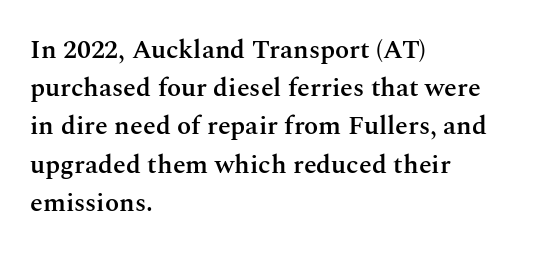
{"italic": "no", "bold": "semi", "underline": "no", "align": "left", "line_spacing": "normal", "line_spacing_ratio": 1.47, "letter_spacing": "normal", "letter_spacing_em": 0.0, "glyph_px": 26}
